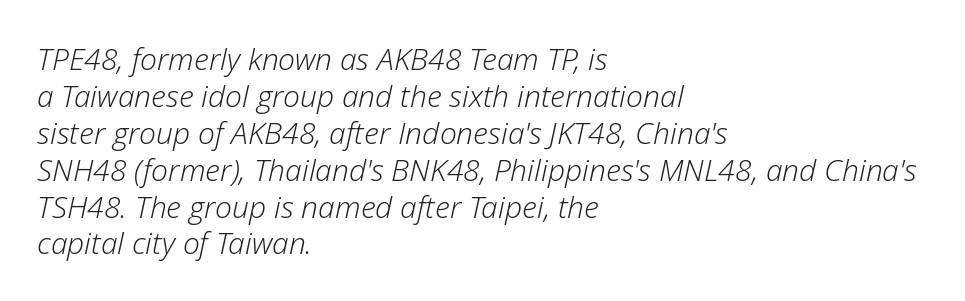
The image shows 30 px light type, italic (leaning right); set left-aligned, line spacing 1.23x, normal letter spacing, not underlined; low stroke contrast and a medium x-height.
